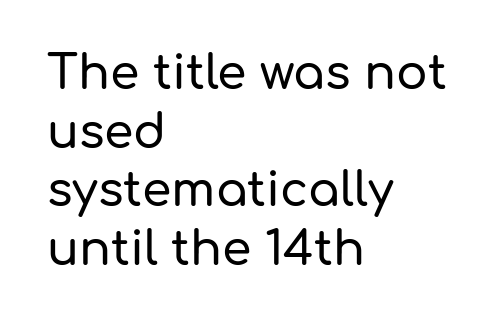
Q: Is the text italic (slanted)? A: No, it is upright.
Q: Is the typeface a serif or a sans-serif typeface? A: Sans-serif.
Q: Is the text underlined? A: No.
Q: How is the paragraph aligned? A: Left-aligned.
Q: Is the spacing between letters normal or unusually wide? A: Normal.
Q: Is the spacing between lines tight, normal or loose? A: Normal.
Q: Width (condensed, normal, or wide)? A: Normal.
Q: Stroke contrast? A: Low.
Q: x-height? A: Medium.
Q: Monospaced? A: No.
